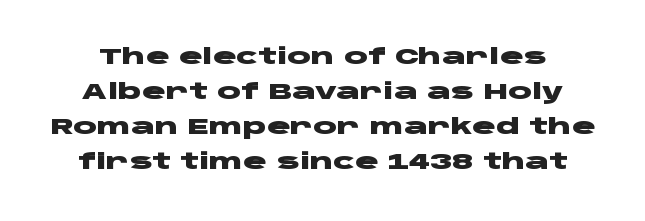
The image shows 22 px bold type, upright; set normal line spacing (1.59x), normal letter spacing, not underlined.
